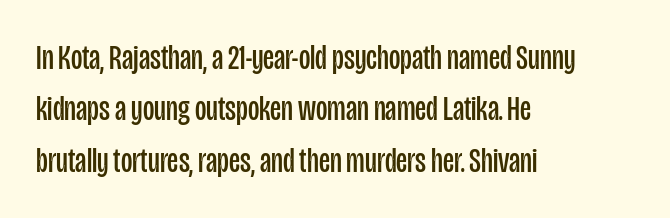
Q: Is the text bold? A: No.
Q: Is the text italic (slanted)? A: No, it is upright.
Q: Is the typeface a serif or a sans-serif typeface? A: Sans-serif.
Q: Is the text underlined? A: No.
Q: How is the paragraph aligned? A: Left-aligned.
Q: Is the spacing between letters normal or unusually wide? A: Normal.
Q: Is the spacing between lines tight, normal or loose? A: Normal.
Q: Width (condensed, normal, or wide)? A: Condensed.
Q: Stroke contrast? A: Low.
Q: x-height? A: Large.
Q: Monospaced? A: No.
